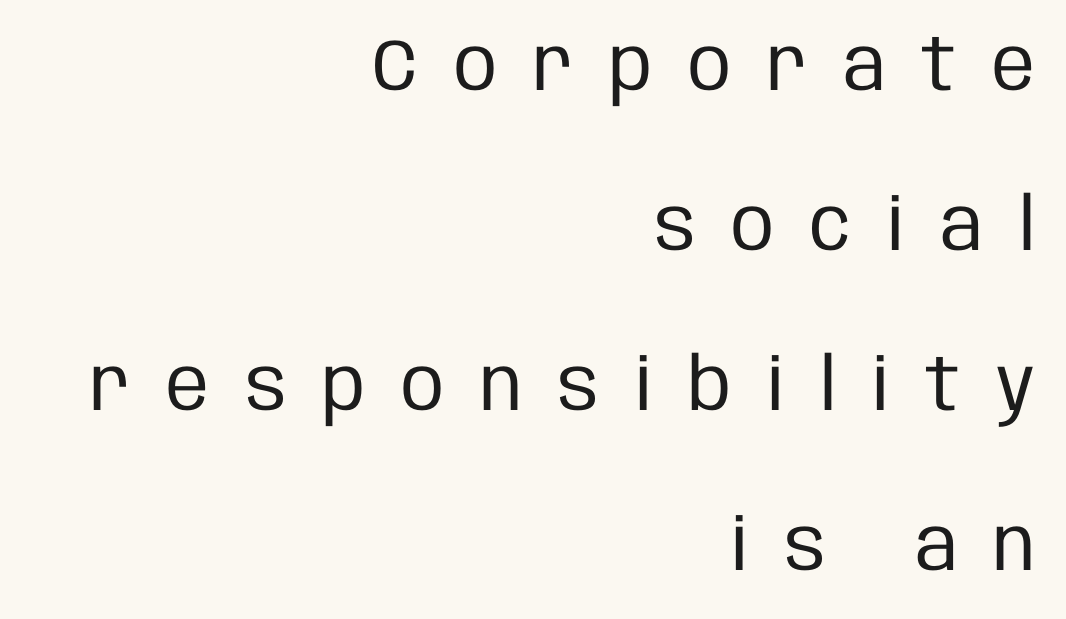
Q: Is the text bold? A: No.
Q: Is the text italic (slanted)? A: No, it is upright.
Q: Is the typeface a serif or a sans-serif typeface? A: Sans-serif.
Q: Is the text underlined? A: No.
Q: How is the paragraph aligned? A: Right-aligned.
Q: Is the spacing between letters normal or unusually wide? A: Unusually wide.
Q: Is the spacing between lines tight, normal or loose? A: Loose.
Q: Width (condensed, normal, or wide)? A: Condensed.
Q: Stroke contrast? A: Low.
Q: x-height? A: Large.
Q: Monospaced? A: No.
